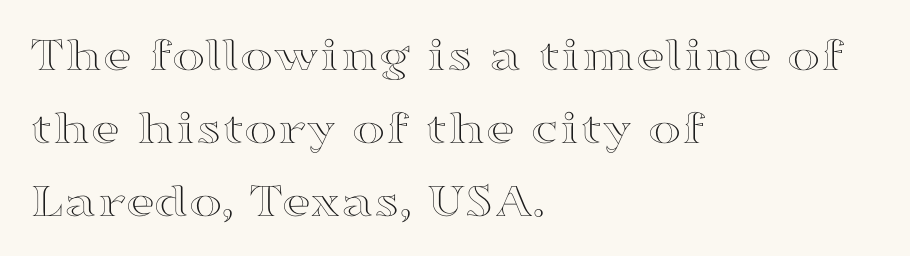
The image shows 50 px wide type, upright; set left-aligned, normal line spacing (1.46x), normal letter spacing, not underlined; a medium x-height.
